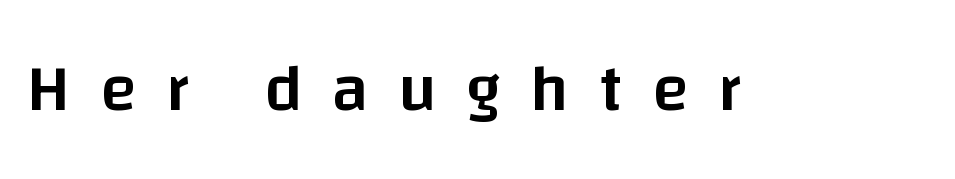
A sans-serif font was chosen for this passage. Students, note that the glyphs here are deliberately spaced far apart. Ordinary non-slanted type is in use. Note the varied advance widths — an 'i' is clearly narrower than an 'm'. Check under the words: just untouched page. Its strokes are somewhat broadened, the hallmark of semibold type.
